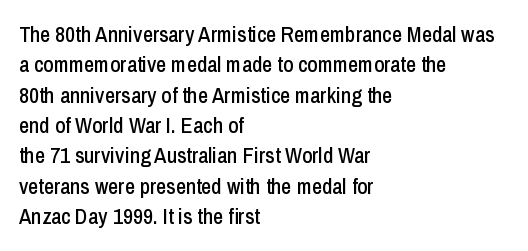
Descenders are the only things crossing below the line. The paragraph has a hard left edge and a soft right edge. Nothing unusual about the tracking: characters are spaced as the font intends. Vertically, the passage feels balanced, rows spaced as you'd expect. If you drew a line through each stem, it would be perfectly vertical.
